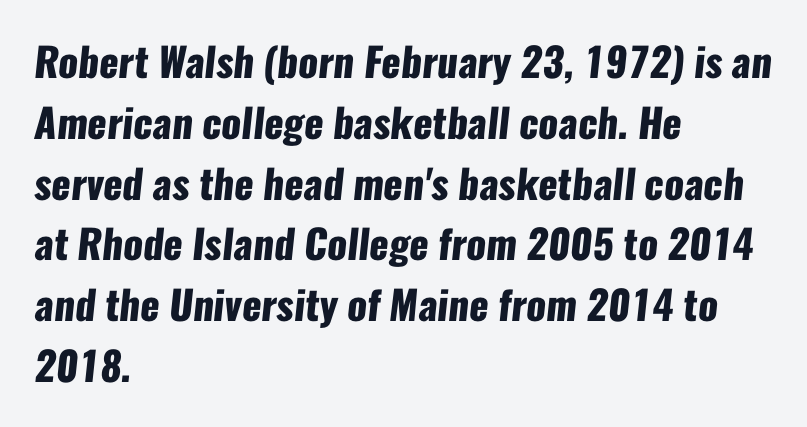
Q: Is the text bold? A: Yes.
Q: Is the typeface a serif or a sans-serif typeface? A: Sans-serif.
Q: Is the text underlined? A: No.
Q: How is the paragraph aligned? A: Left-aligned.
Q: Is the spacing between letters normal or unusually wide? A: Normal.
Q: Is the spacing between lines tight, normal or loose? A: Normal.
Q: Width (condensed, normal, or wide)? A: Condensed.
Q: Stroke contrast? A: Low.
Q: x-height? A: Medium.
Q: Monospaced? A: No.
